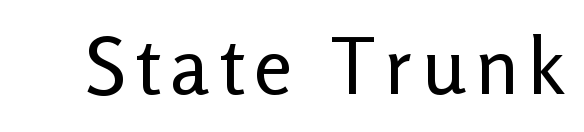
The rendering uses natural spacing where letterforms have individual widths. Nope, not italic — everything's standing straight. Underlining? Definitely not there. These glyphs show unthickened strokes, regular width or finer. Each letter's strokes conclude bluntly, with no projecting serifs.
